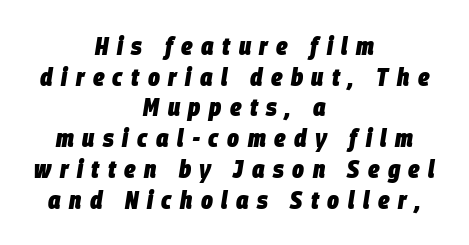
{"italic": "yes", "lean": "right", "slant_degrees": 9, "bold": "yes", "underline": "no", "align": "center", "line_spacing_ratio": 1.23, "letter_spacing": "wide", "letter_spacing_em": 0.34, "glyph_px": 25}
